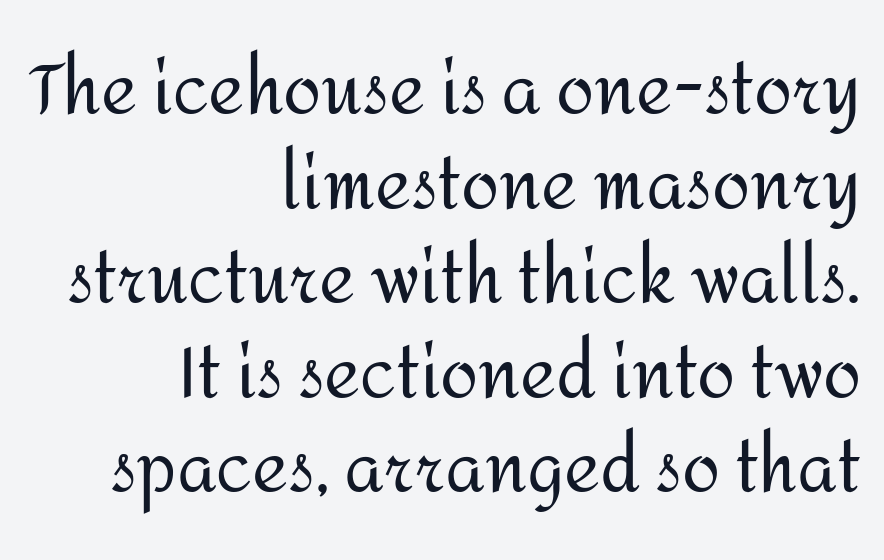
The image shows 69 px regular-weight sans-serif type, upright; set right-aligned, normal line spacing (1.37x), normal letter spacing, not underlined; medium stroke contrast and a medium x-height.
